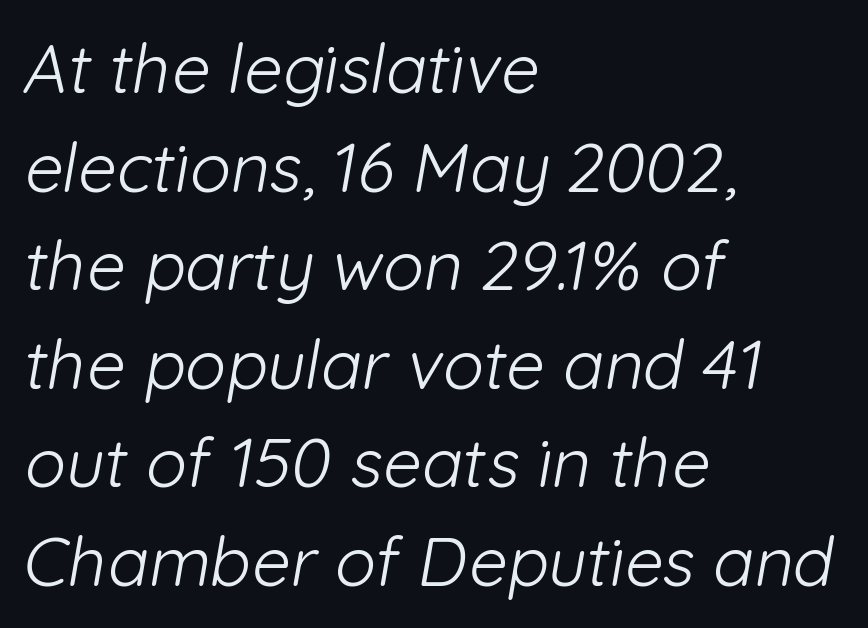
Q: Is the text bold? A: No.
Q: Is the typeface a serif or a sans-serif typeface? A: Sans-serif.
Q: Is the text underlined? A: No.
Q: How is the paragraph aligned? A: Left-aligned.
Q: Is the spacing between letters normal or unusually wide? A: Normal.
Q: Is the spacing between lines tight, normal or loose? A: Normal.
Q: Width (condensed, normal, or wide)? A: Normal.
Q: Stroke contrast? A: Low.
Q: x-height? A: Medium.
Q: Monospaced? A: No.
